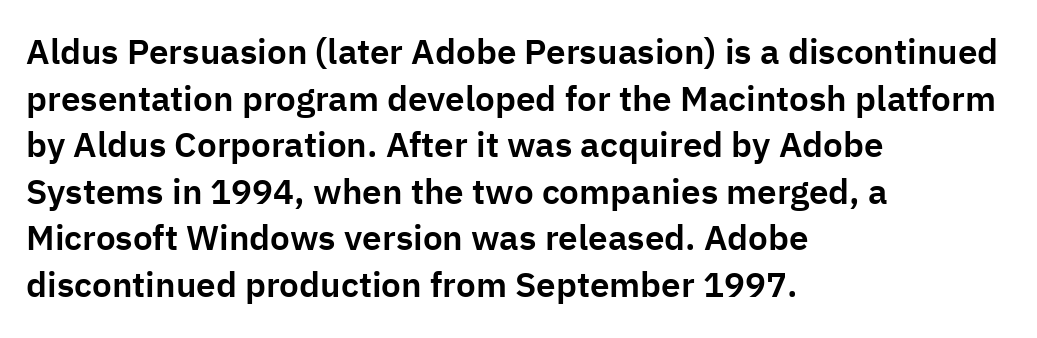
Q: Is the text italic (slanted)? A: No, it is upright.
Q: Is the typeface a serif or a sans-serif typeface? A: Sans-serif.
Q: Is the text underlined? A: No.
Q: How is the paragraph aligned? A: Left-aligned.
Q: Is the spacing between letters normal or unusually wide? A: Normal.
Q: Is the spacing between lines tight, normal or loose? A: Normal.
Q: Width (condensed, normal, or wide)? A: Normal.
Q: Stroke contrast? A: Low.
Q: x-height? A: Medium.
Q: Monospaced? A: No.
